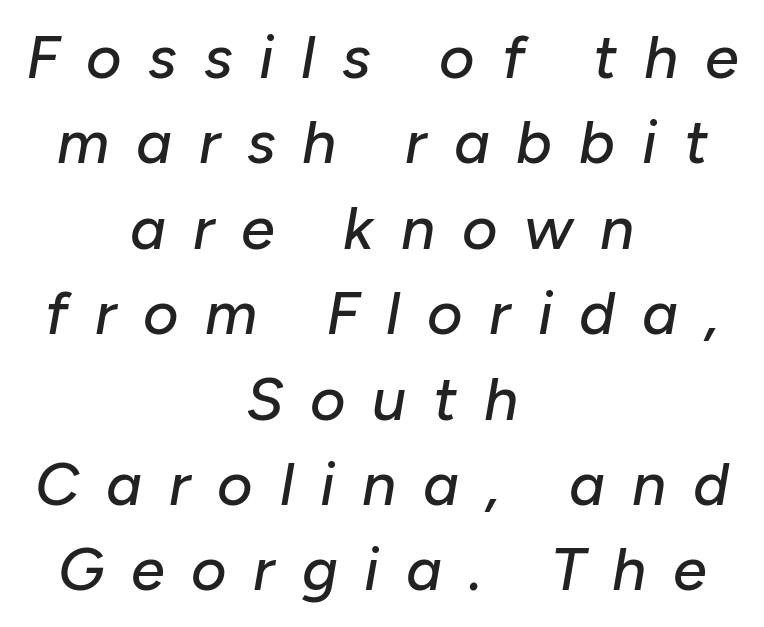
The image shows 61 px text type, italic (leaning right); set centered, normal line spacing (1.4x), unusually wide letter spacing (+0.44 em), not underlined; low stroke contrast and a medium x-height.
